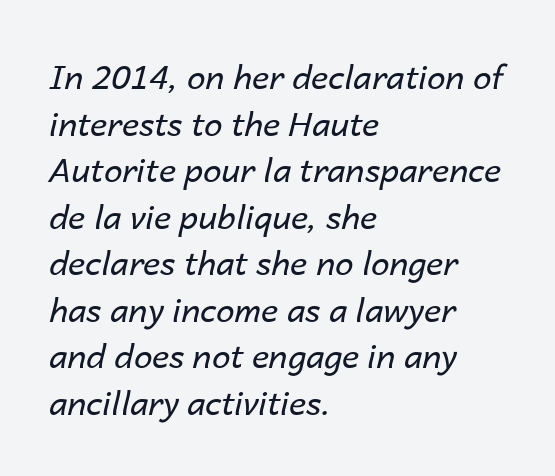
Q: Is the text bold? A: No.
Q: Is the text italic (slanted)? A: Yes, it leans right by about 14 degrees.
Q: Is the text underlined? A: No.
Q: How is the paragraph aligned? A: Left-aligned.
Q: Is the spacing between letters normal or unusually wide? A: Normal.
Q: Is the spacing between lines tight, normal or loose? A: Normal.
Q: Width (condensed, normal, or wide)? A: Normal.
Q: Stroke contrast? A: Low.
Q: x-height? A: Medium.
Q: Monospaced? A: No.
